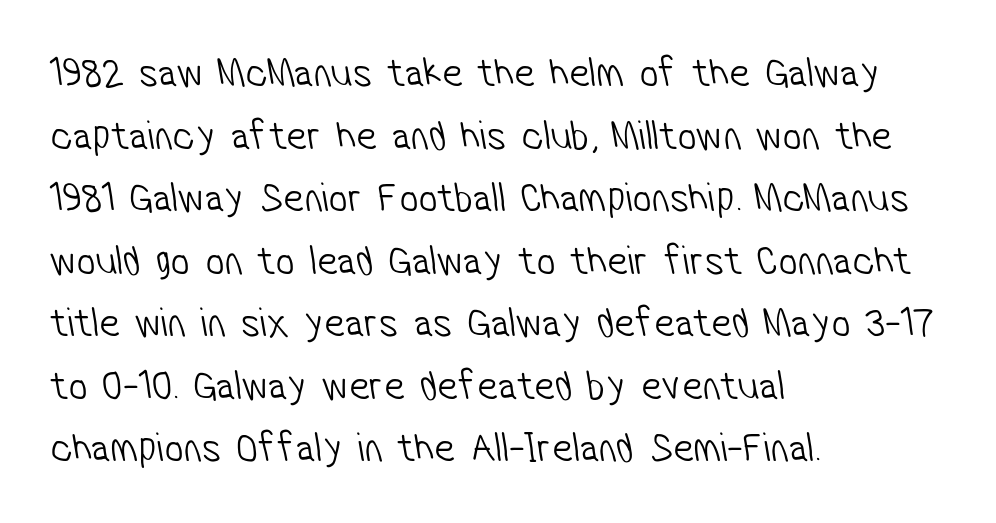
The image shows 42 px light, condensed sans-serif type; set left-aligned, normal line spacing (1.49x), normal letter spacing, not underlined; low stroke contrast and a medium x-height.
